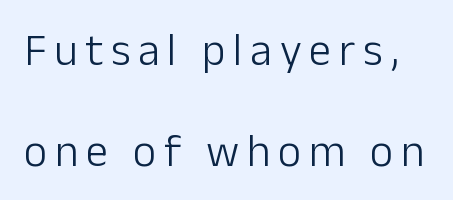
The image shows 45 px light sans-serif type, upright; set loose line spacing (2.25x), not underlined; low stroke contrast and a medium x-height.
